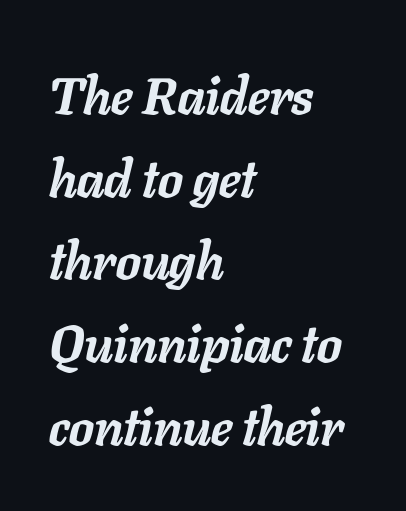
Is the type bold? Yes — the strokes are clearly thick and heavy. Looks like regular typesetting: each glyph gets only the width it needs. Caption: standard tracking, unaltered. The space between consecutive lines is moderate. An italicized treatment has been applied to the whole sample. This rendering uses left alignment, leaving the right contour irregular.
